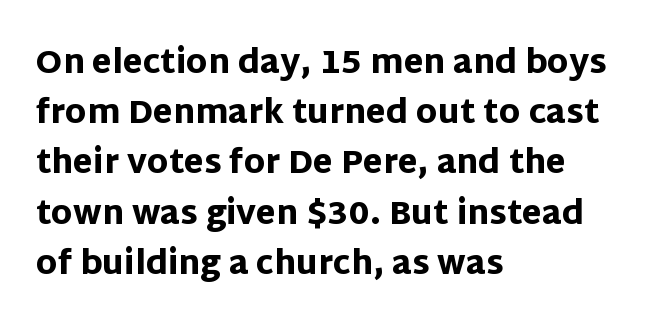
The image shows 32 px heavy sans-serif type, upright; set left-aligned, normal line spacing (1.57x), normal letter spacing, not underlined; low stroke contrast and a large x-height.
